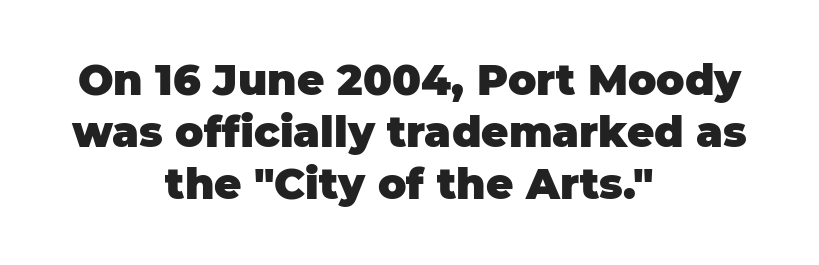
{"serif": "no", "italic": "no", "bold": "yes", "weight": "heavy", "width": "normal", "stroke_contrast": "low", "x_height": "large", "monospaced": "no", "underline": "no", "align": "center", "line_spacing_ratio": 1.24, "letter_spacing": "normal", "letter_spacing_em": 0.0, "glyph_px": 42}
